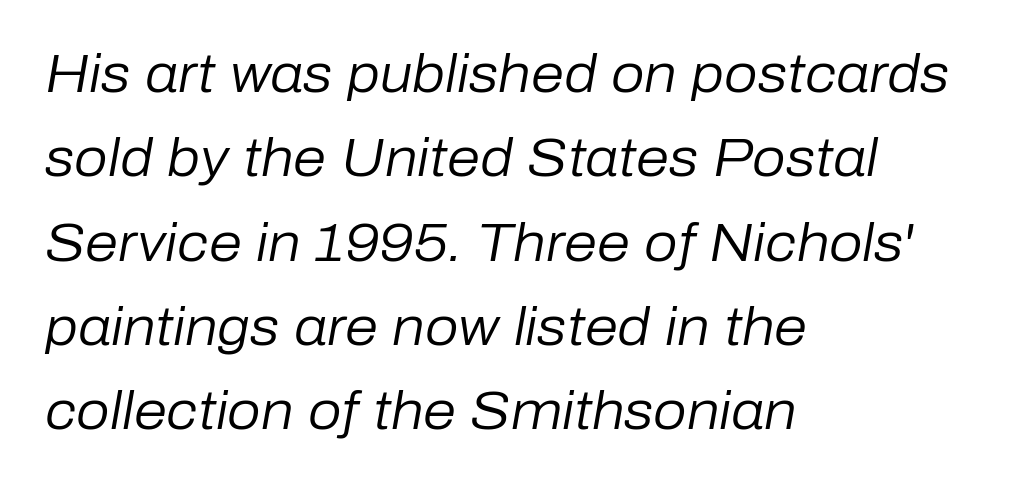
{"italic": "yes", "lean": "right", "slant_degrees": 10, "bold": "no", "weight": "regular", "width": "normal", "stroke_contrast": "low", "x_height": "medium", "monospaced": "no", "underline": "no", "align": "left", "line_spacing": "normal", "line_spacing_ratio": 1.59, "letter_spacing": "normal", "letter_spacing_em": 0.0, "glyph_px": 53}
